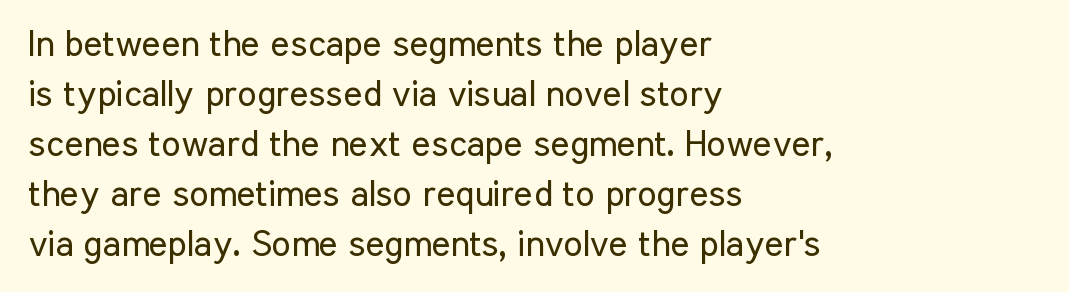
The image shows 36 px regular-weight, condensed sans-serif type, upright; set left-aligned, normal line spacing (1.39x), normal letter spacing, not underlined; low stroke contrast and a medium x-height.
